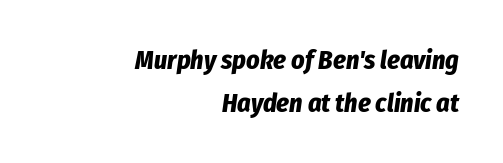
The image shows 26 px bold type, italic (leaning right); set right-aligned, normal line spacing (1.65x), normal letter spacing, not underlined.
